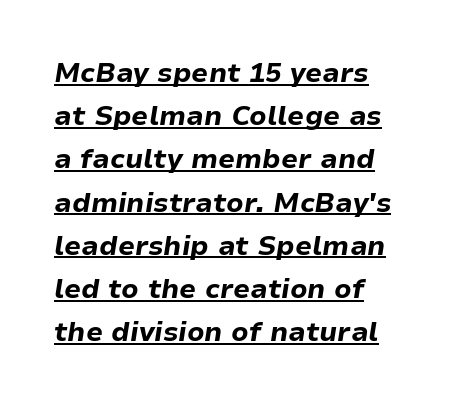
Q: Is the text bold? A: Yes.
Q: Is the text italic (slanted)? A: Yes, it leans right by about 9 degrees.
Q: Is the text underlined? A: Yes.
Q: Is the spacing between letters normal or unusually wide? A: Normal.
Q: Is the spacing between lines tight, normal or loose? A: Normal.
